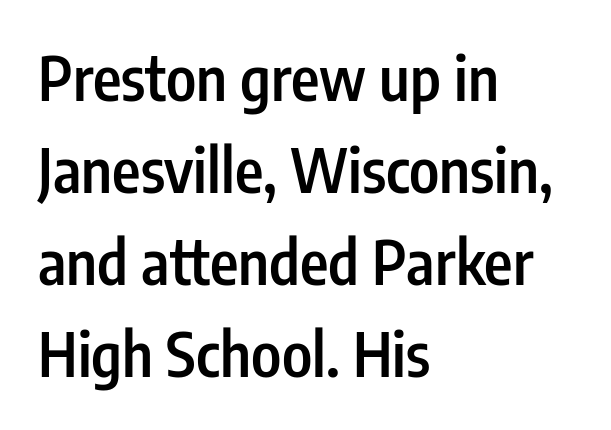
Q: Is the text bold? A: Semi-bold.
Q: Is the text italic (slanted)? A: No, it is upright.
Q: Is the typeface a serif or a sans-serif typeface? A: Sans-serif.
Q: Is the text underlined? A: No.
Q: How is the paragraph aligned? A: Left-aligned.
Q: Is the spacing between letters normal or unusually wide? A: Normal.
Q: Is the spacing between lines tight, normal or loose? A: Normal.
Q: Width (condensed, normal, or wide)? A: Condensed.
Q: Stroke contrast? A: Low.
Q: x-height? A: Medium.
Q: Monospaced? A: No.
